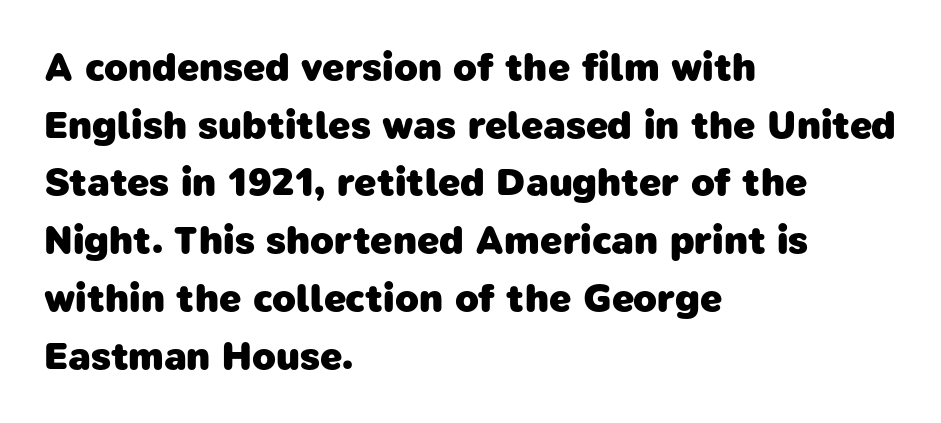
{"serif": "no", "bold": "yes", "weight": "heavy", "width": "normal", "stroke_contrast": "low", "x_height": "medium", "monospaced": "no", "underline": "no", "align": "left", "line_spacing": "normal", "line_spacing_ratio": 1.48, "letter_spacing": "normal", "letter_spacing_em": 0.0, "glyph_px": 39}
